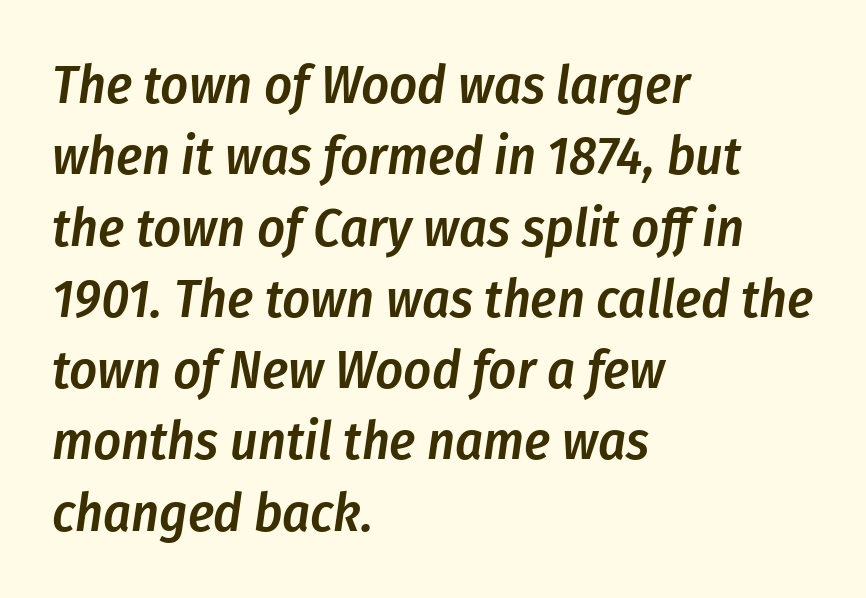
Q: Is the text bold? A: Semi-bold.
Q: Is the text italic (slanted)? A: Yes, it leans right by about 8 degrees.
Q: Is the text underlined? A: No.
Q: How is the paragraph aligned? A: Left-aligned.
Q: Is the spacing between letters normal or unusually wide? A: Normal.
Q: Is the spacing between lines tight, normal or loose? A: Normal.
Q: Width (condensed, normal, or wide)? A: Condensed.
Q: Stroke contrast? A: Low.
Q: x-height? A: Medium.
Q: Monospaced? A: No.
